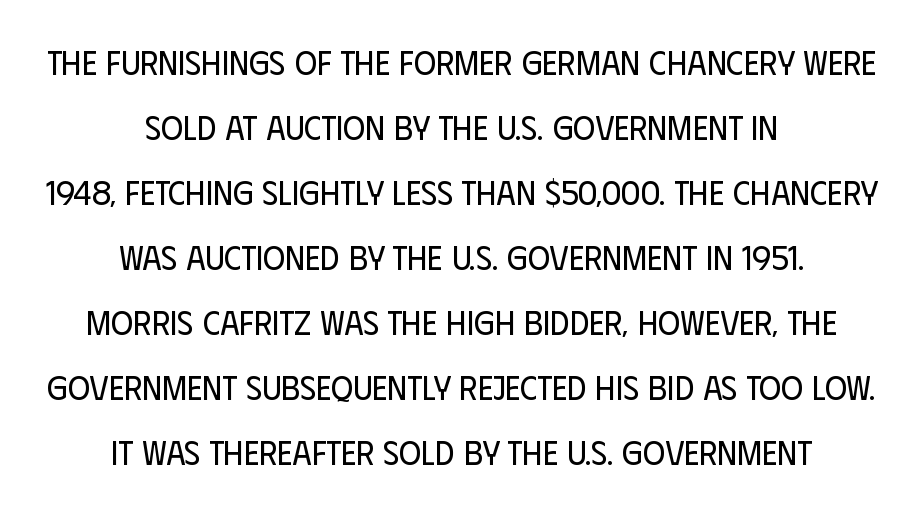
Letters have the restrained weight of plain body copy at most. The rendering positions every line midway between the sides. Line spacing here is loose. The face used here is proportionally spaced, like ordinary book or web type.
